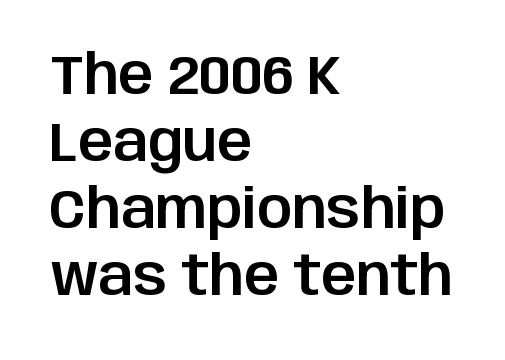
The image shows 55 px sans-serif type, upright; set left-aligned, line spacing 1.22x, normal letter spacing, not underlined; low stroke contrast and a large x-height.
